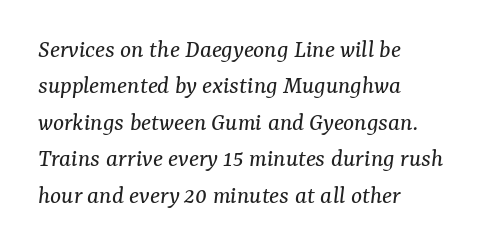
The image shows 26 px text type, italic (leaning right); set left-aligned, normal line spacing (1.4x), normal letter spacing, not underlined.
